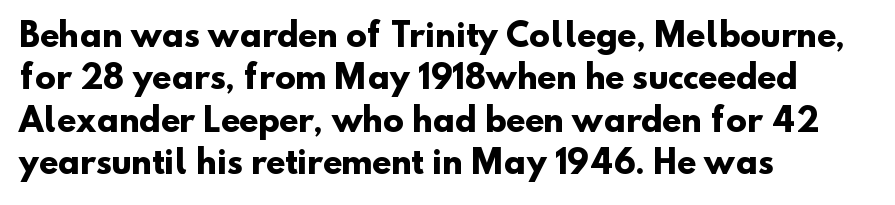
The image shows 31 px heavy sans-serif type; set left-aligned, normal line spacing (1.37x), normal letter spacing, not underlined; low stroke contrast and a small x-height.
